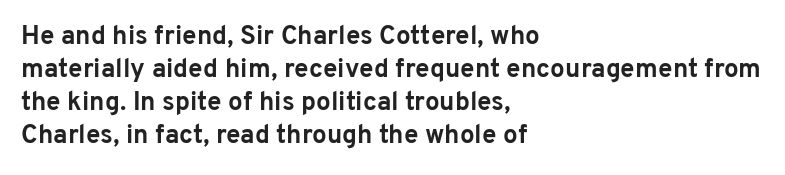
Q: Is the text bold? A: Yes.
Q: Is the text italic (slanted)? A: No, it is upright.
Q: Is the text underlined? A: No.
Q: How is the paragraph aligned? A: Left-aligned.
Q: Is the spacing between letters normal or unusually wide? A: Normal.
Q: Is the spacing between lines tight, normal or loose? A: Normal.
